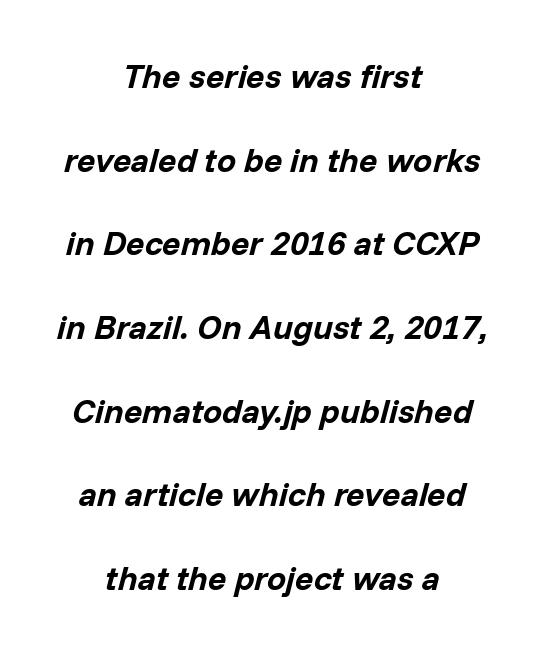
The image shows 34 px bold type, italic (leaning right); set centered, loose line spacing (2.46x), normal letter spacing, not underlined; low stroke contrast and a medium x-height.
